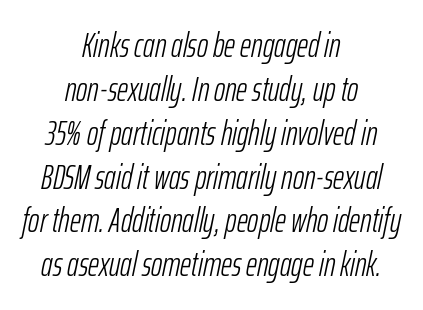
Q: Is the text bold? A: No.
Q: Is the text italic (slanted)? A: Yes, it leans right by about 12 degrees.
Q: Is the text underlined? A: No.
Q: How is the paragraph aligned? A: Centered.
Q: Is the spacing between letters normal or unusually wide? A: Normal.
Q: Is the spacing between lines tight, normal or loose? A: Normal.
Q: Width (condensed, normal, or wide)? A: Condensed.
Q: Stroke contrast? A: Low.
Q: x-height? A: Medium.
Q: Monospaced? A: No.
